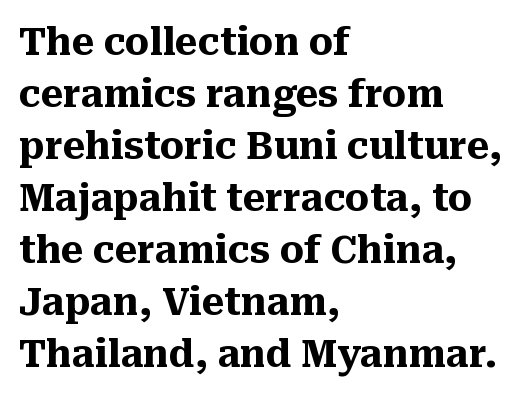
{"serif": "yes", "italic": "no", "bold": "yes", "weight": "heavy", "width": "normal", "stroke_contrast": "medium", "x_height": "medium", "monospaced": "no", "underline": "no", "align": "left", "line_spacing": "normal", "line_spacing_ratio": 1.37, "letter_spacing": "normal", "letter_spacing_em": 0.0, "glyph_px": 38}
